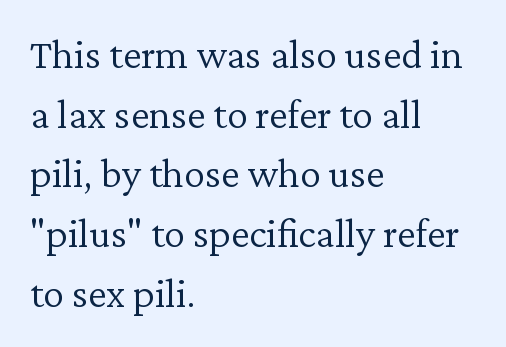
The image shows 42 px light serif type, upright; set left-aligned, normal line spacing (1.42x), normal letter spacing, not underlined; low stroke contrast and a medium x-height.
